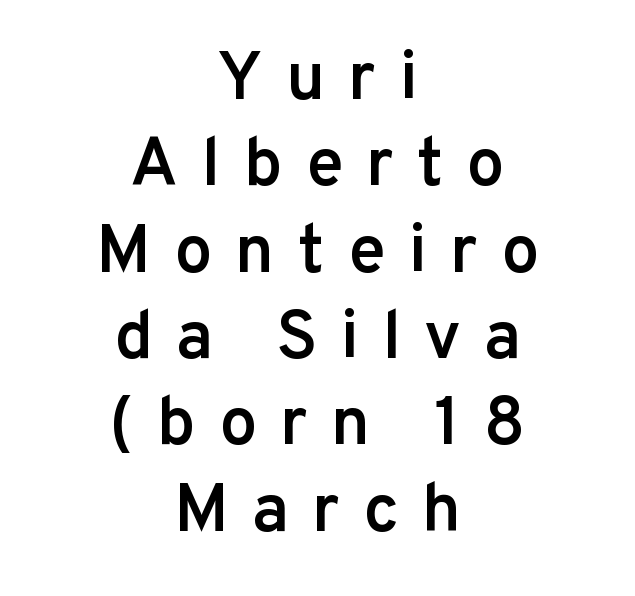
{"serif": "no", "italic": "no", "bold": "semi", "weight": "semibold", "width": "normal", "stroke_contrast": "low", "x_height": "medium", "monospaced": "no", "underline": "no", "align": "center", "line_spacing": "normal", "line_spacing_ratio": 1.27, "letter_spacing": "wide", "letter_spacing_em": 0.34, "glyph_px": 68}
